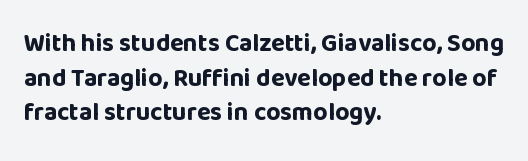
The type sits square on the baseline with zero lean. Summary of weight: heavy, a full bold. Rule under the text: the space is simply empty. Is the letter spacing exaggerated? No — it looks like the ordinary default.
